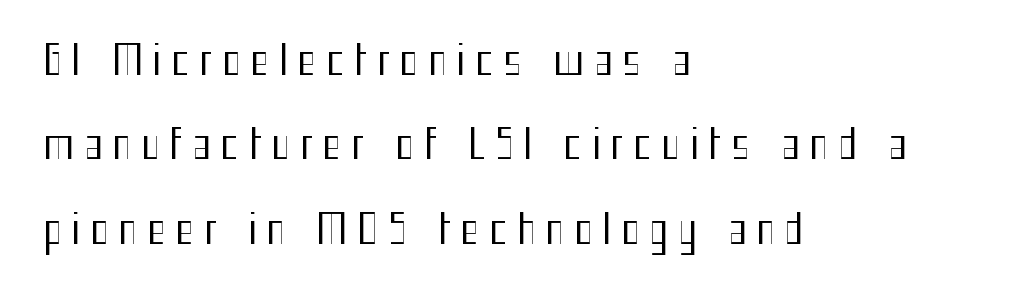
Q: Is the text bold? A: No.
Q: Is the text italic (slanted)? A: No, it is upright.
Q: Is the typeface a serif or a sans-serif typeface? A: Sans-serif.
Q: Is the text underlined? A: No.
Q: How is the paragraph aligned? A: Left-aligned.
Q: Is the spacing between letters normal or unusually wide? A: Unusually wide.
Q: Is the spacing between lines tight, normal or loose? A: Loose.
Q: Width (condensed, normal, or wide)? A: Condensed.
Q: Stroke contrast? A: Medium.
Q: x-height? A: Medium.
Q: Monospaced? A: No.
